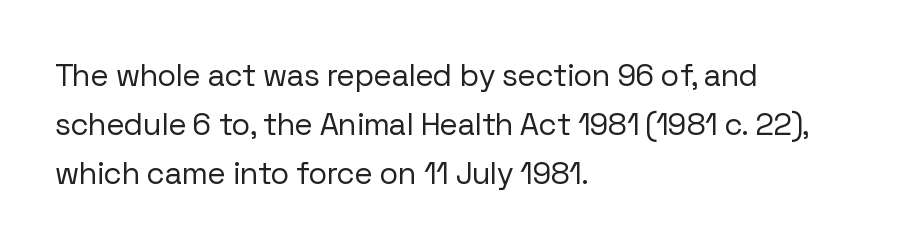
The image shows 31 px regular-weight sans-serif type, upright; set left-aligned, normal line spacing (1.58x), normal letter spacing, not underlined; low stroke contrast and a medium x-height.
